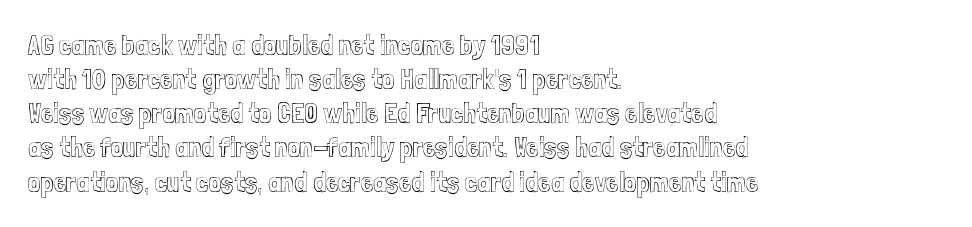
The image shows 28 px condensed type, upright; set left-aligned, line spacing 1.22x, normal letter spacing, not underlined; a medium x-height.
